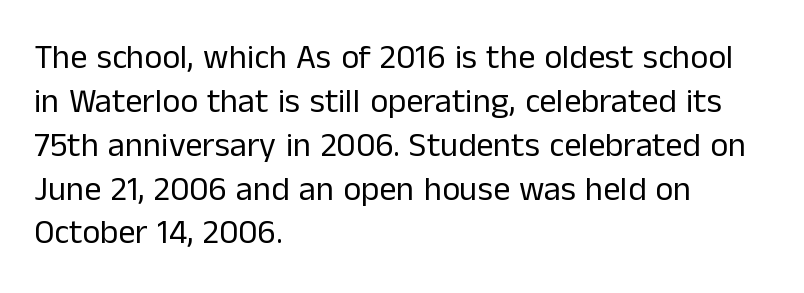
Q: Is the text bold? A: No.
Q: Is the text italic (slanted)? A: No, it is upright.
Q: Is the typeface a serif or a sans-serif typeface? A: Sans-serif.
Q: Is the text underlined? A: No.
Q: How is the paragraph aligned? A: Left-aligned.
Q: Is the spacing between letters normal or unusually wide? A: Normal.
Q: Is the spacing between lines tight, normal or loose? A: Normal.
Q: Width (condensed, normal, or wide)? A: Normal.
Q: Stroke contrast? A: Low.
Q: x-height? A: Medium.
Q: Monospaced? A: No.
